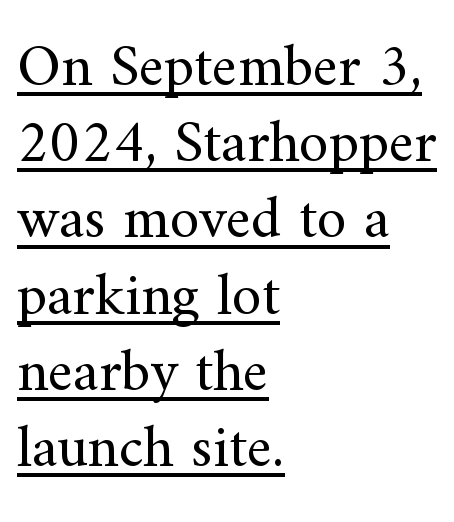
The image shows 60 px regular-weight serif type, upright; set left-aligned, normal line spacing (1.27x), normal letter spacing, underlined; medium stroke contrast and a small x-height.
